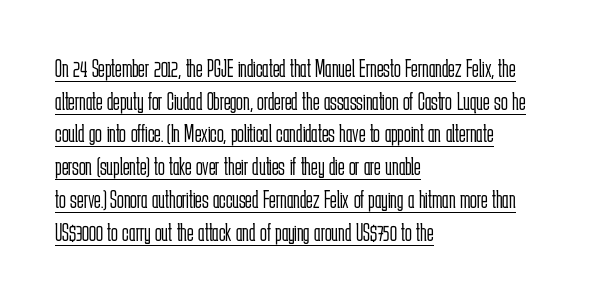
Weight class: somewhere from thin through regular. Check the space under the baseline: a stroke is drawn there. The space between consecutive lines is moderate. A roman cut, with each character standing at attention. Each line starts at the same left margin while the right side varies. No extra tracking has been applied to these lines.
